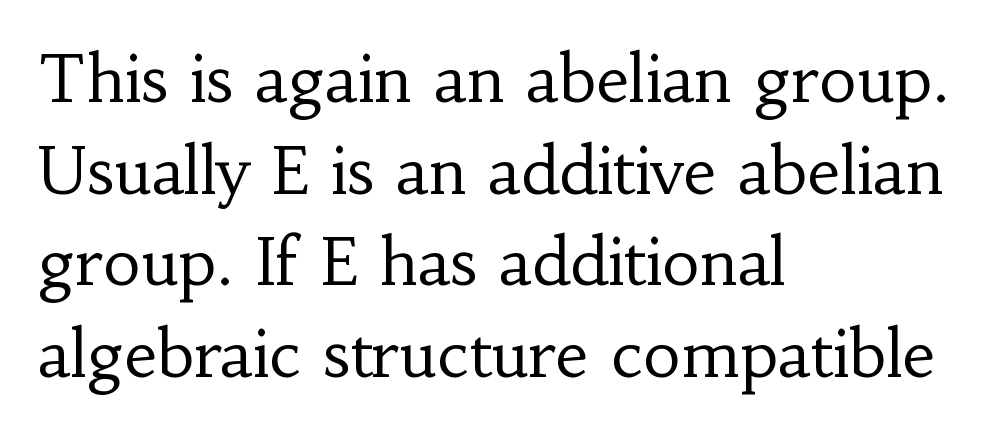
The image shows 65 px regular-weight serif type, upright; set left-aligned, normal line spacing (1.41x), normal letter spacing, not underlined; low stroke contrast and a small x-height.
